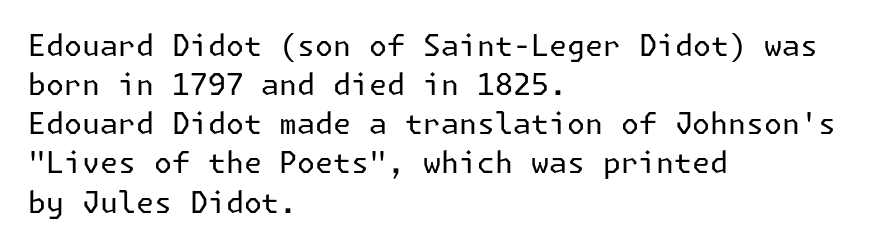
The image shows 29 px regular-weight sans-serif type, upright; set left-aligned, normal line spacing (1.35x), normal letter spacing, not underlined; low stroke contrast and a medium x-height.
